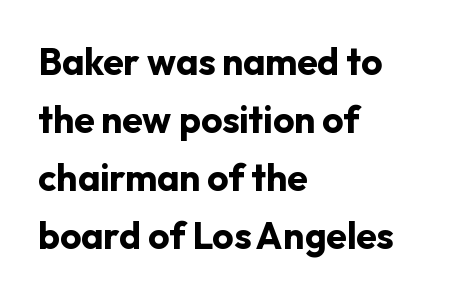
The image shows 37 px bold sans-serif type, upright; set left-aligned, normal line spacing (1.57x), normal letter spacing, not underlined; low stroke contrast and a medium x-height.
